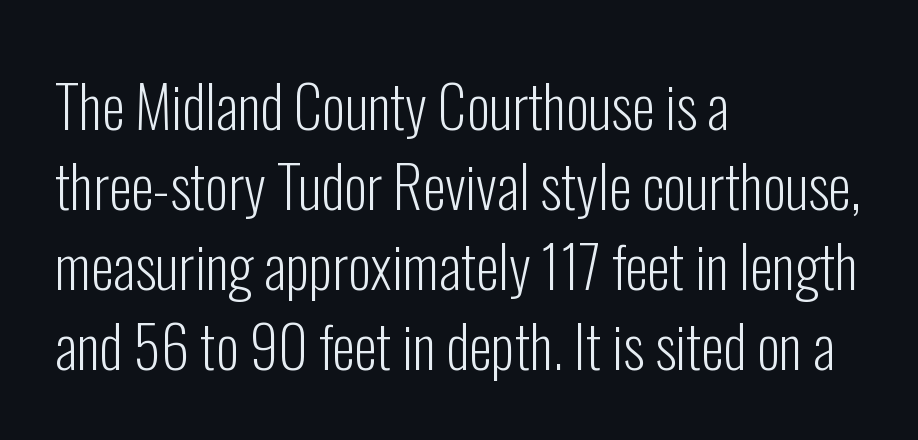
Each letter's strokes conclude bluntly, with no projecting serifs. Stems and bowls with no extra thickness — not bold. The strip under each line holds only bare page. The lines are quadded left. Notice how descenders clear the ascenders below comfortably — that's standard leading.
